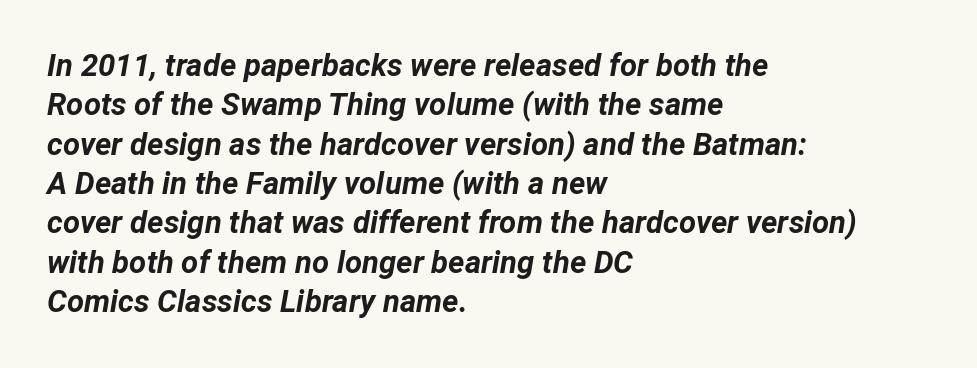
Q: Is the text bold? A: Yes.
Q: Is the text italic (slanted)? A: Yes, it leans right by about 12 degrees.
Q: Is the text underlined? A: No.
Q: How is the paragraph aligned? A: Left-aligned.
Q: Is the spacing between letters normal or unusually wide? A: Normal.
Q: Is the spacing between lines tight, normal or loose? A: Normal.
Q: Width (condensed, normal, or wide)? A: Normal.
Q: Stroke contrast? A: Low.
Q: x-height? A: Medium.
Q: Monospaced? A: No.
